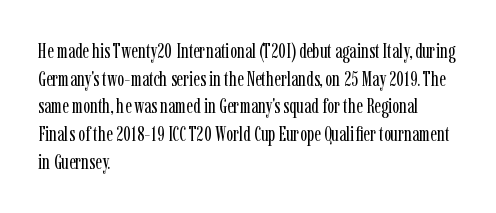
{"italic": "no", "bold": "no", "underline": "no", "align": "left", "line_spacing": "normal", "line_spacing_ratio": 1.32, "letter_spacing": "normal", "letter_spacing_em": 0.0, "glyph_px": 21}
